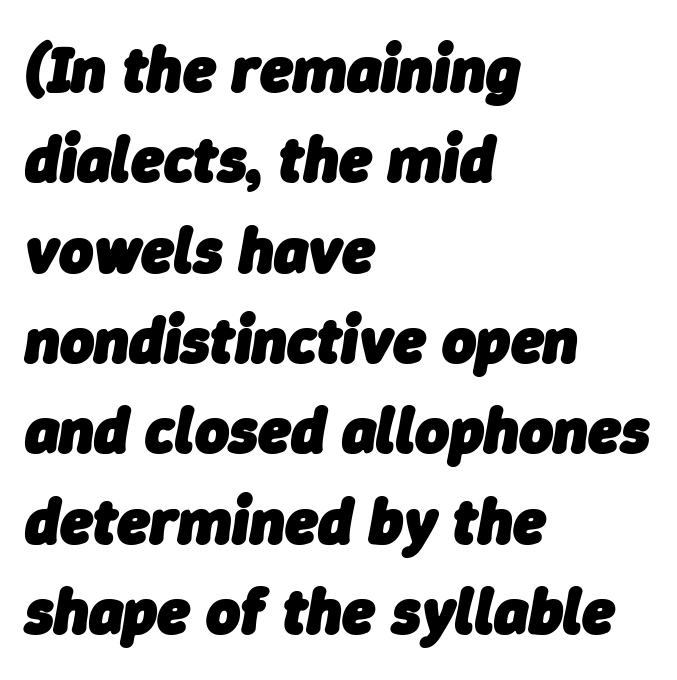
The image shows 65 px heavy type, italic (leaning right); set left-aligned, normal line spacing (1.39x), normal letter spacing, not underlined; low stroke contrast and a medium x-height.
